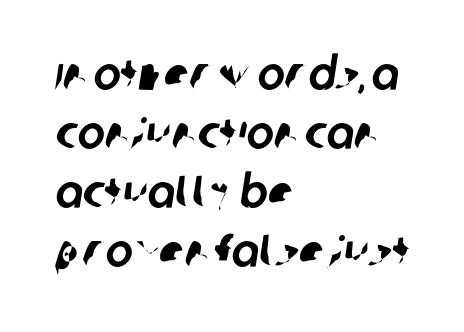
{"serif": "no", "width": "normal", "stroke_contrast": "low", "x_height": "large", "monospaced": "no", "underline": "no", "align": "left", "line_spacing": "normal", "line_spacing_ratio": 1.28, "letter_spacing": "normal", "letter_spacing_em": 0.0, "glyph_px": 46}
